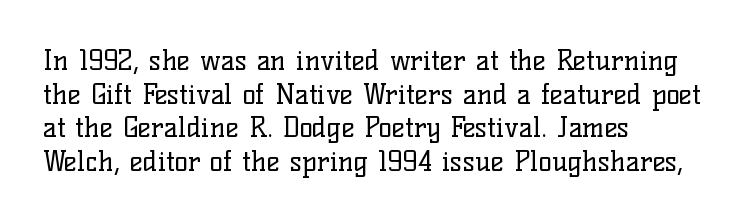
The image shows 28 px regular-weight serif type, upright; set left-aligned, line spacing 1.2x, normal letter spacing, not underlined; low stroke contrast and a medium x-height.
